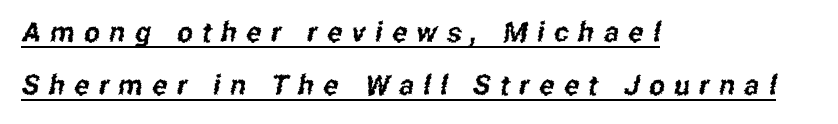
You can see a thin bar hugging the bottom of the glyphs. One glance says open: line gaps are wider than usual. Think of a printed novel: that variable character pitch is what you see here. These lines are composed in type without serifs. Letter spacing: wide. Teacher's note: observe the even left margin — that is flush-left alignment.
